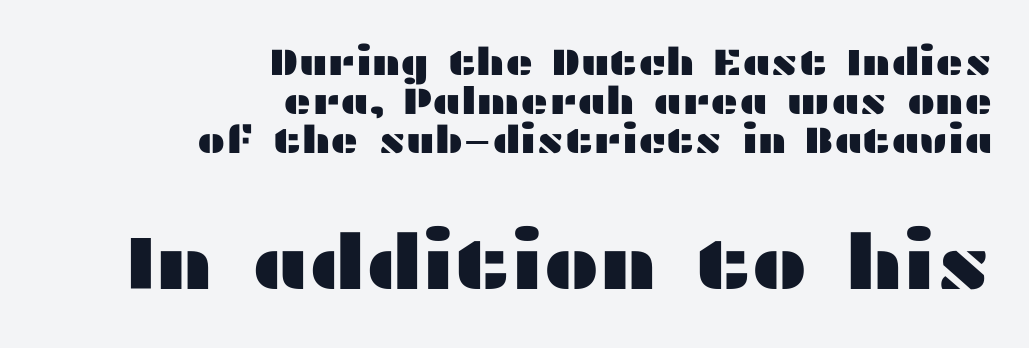
{"serif": "no", "italic": "no", "width": "wide", "stroke_contrast": "medium", "x_height": "medium", "monospaced": "no", "underline": "no", "align": "right", "line_spacing": "tight", "line_spacing_ratio": 1.02, "letter_spacing": "normal", "letter_spacing_em": 0.0, "larger_block": "second", "size_ratio": 2.0, "glyph_px": 76}
